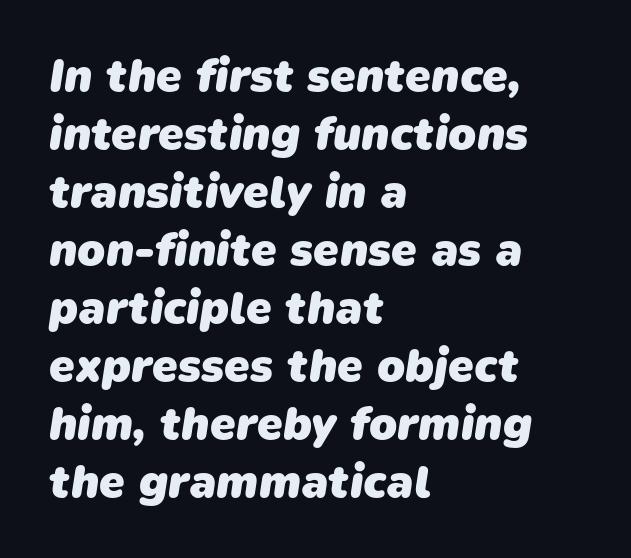
The rendering keeps characters at their native spacing. Where is the straight margin? On the left. The typeface chosen for these lines omits serifs. Baseline-to-baseline distance is the conventional proportion of letter height. Character widths vary here, with narrow letters taking less room than wide ones.
